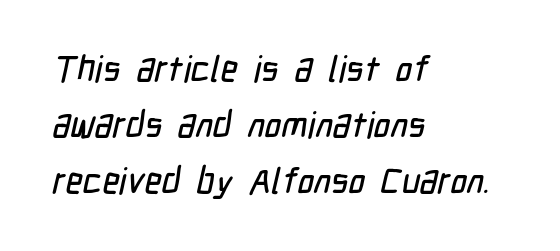
Q: Is the typeface a serif or a sans-serif typeface? A: Sans-serif.
Q: Is the text underlined? A: No.
Q: How is the paragraph aligned? A: Left-aligned.
Q: Is the spacing between letters normal or unusually wide? A: Normal.
Q: Is the spacing between lines tight, normal or loose? A: Normal.
Q: Width (condensed, normal, or wide)? A: Condensed.
Q: Stroke contrast? A: Low.
Q: x-height? A: Medium.
Q: Monospaced? A: No.
